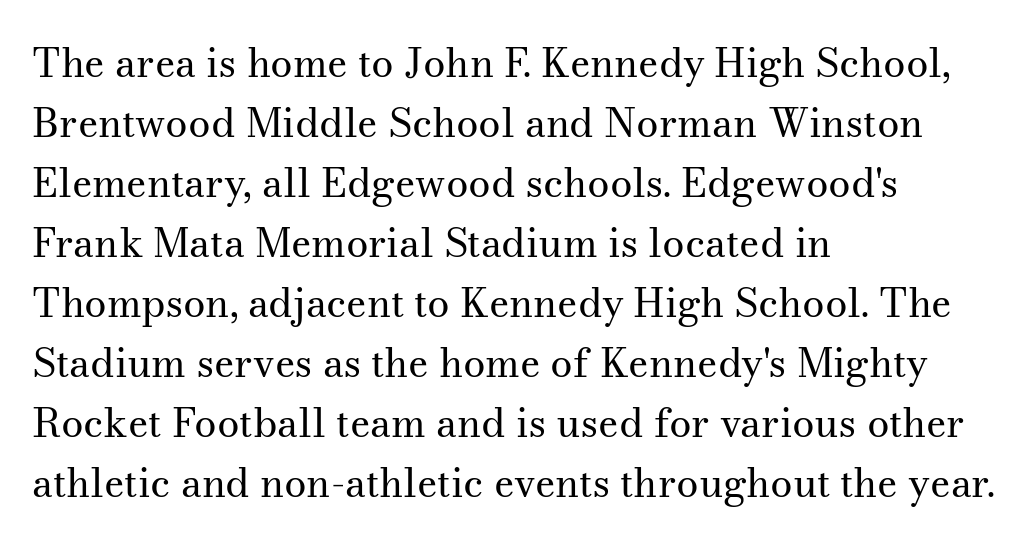
Q: Is the text bold? A: No.
Q: Is the text italic (slanted)? A: No, it is upright.
Q: Is the typeface a serif or a sans-serif typeface? A: Serif.
Q: Is the text underlined? A: No.
Q: How is the paragraph aligned? A: Left-aligned.
Q: Is the spacing between letters normal or unusually wide? A: Normal.
Q: Is the spacing between lines tight, normal or loose? A: Normal.
Q: Width (condensed, normal, or wide)? A: Normal.
Q: Stroke contrast? A: Medium.
Q: x-height? A: Small.
Q: Monospaced? A: No.
